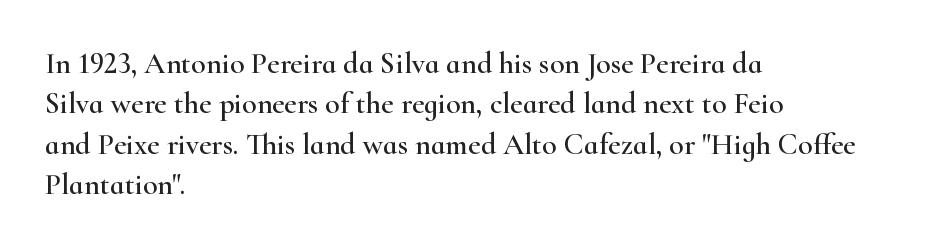
The image shows 30 px wide serif type, upright; set left-aligned, normal line spacing (1.35x), normal letter spacing, not underlined; high stroke contrast and a small x-height.
